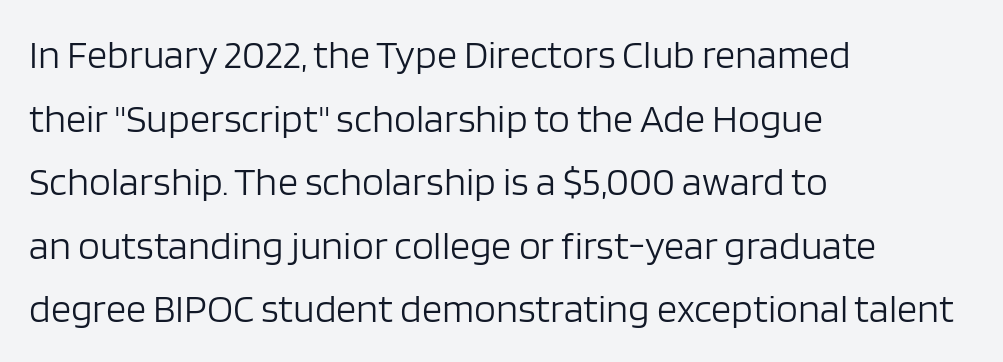
{"serif": "no", "italic": "no", "bold": "no", "weight": "light", "width": "normal", "stroke_contrast": "low", "x_height": "large", "monospaced": "no", "underline": "no", "align": "left", "line_spacing": "normal", "line_spacing_ratio": 1.59, "letter_spacing": "normal", "letter_spacing_em": 0.0, "glyph_px": 40}
